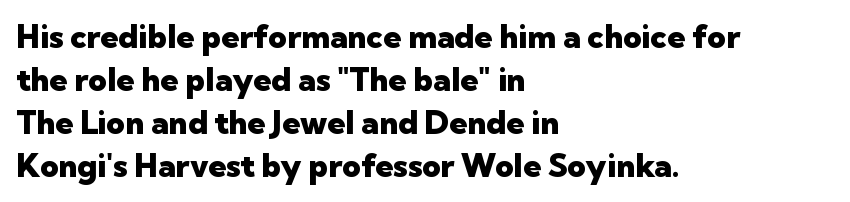
Q: Is the text bold? A: Yes.
Q: Is the text italic (slanted)? A: No, it is upright.
Q: Is the typeface a serif or a sans-serif typeface? A: Sans-serif.
Q: Is the text underlined? A: No.
Q: How is the paragraph aligned? A: Left-aligned.
Q: Is the spacing between letters normal or unusually wide? A: Normal.
Q: Is the spacing between lines tight, normal or loose? A: Normal.
Q: Width (condensed, normal, or wide)? A: Normal.
Q: Stroke contrast? A: Low.
Q: x-height? A: Medium.
Q: Monospaced? A: No.
